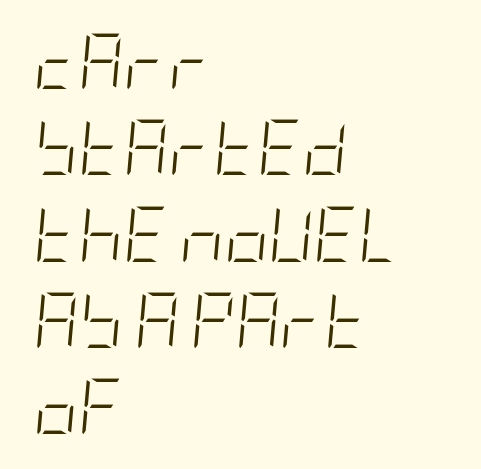
Weight class: somewhere from thin through regular. Horizontally, the lines are justified to the leading edge only. The letterforms sit shoulder to shoulder at normal distance. Has an underline been added? It has not.
